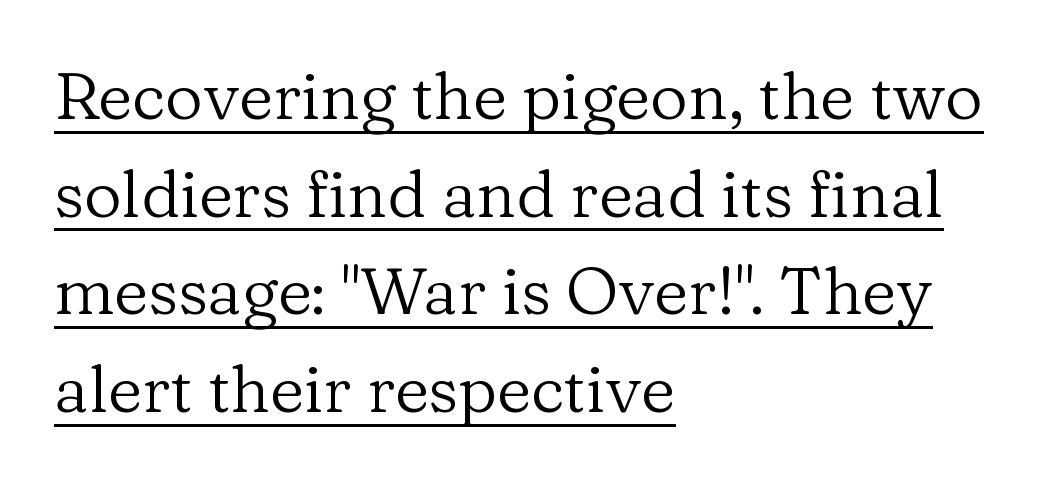
The image shows 66 px regular-weight serif type, upright; set left-aligned, normal line spacing (1.48x), normal letter spacing, underlined; low stroke contrast and a medium x-height.
